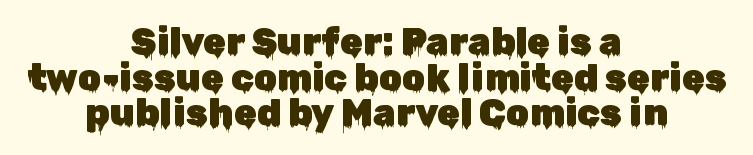
The image shows 37 px sans-serif type, upright; set centered, tight line spacing (0.96x), normal letter spacing, not underlined; low stroke contrast and a medium x-height.
